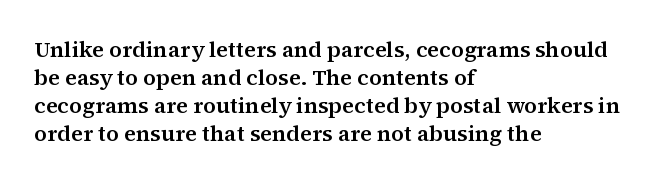
The image shows 22 px text type, upright; set left-aligned, normal line spacing (1.28x), normal letter spacing, not underlined.
